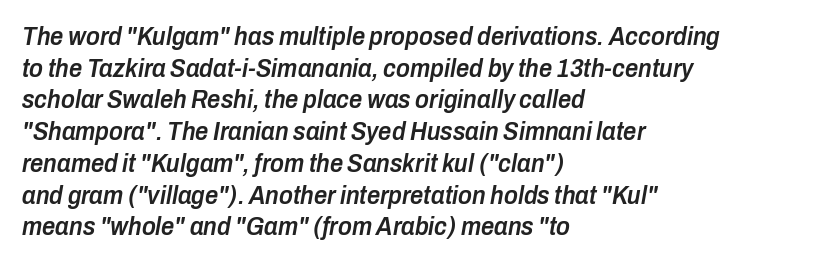
The image shows 26 px text type, italic (leaning right); set left-aligned, line spacing 1.22x, normal letter spacing, not underlined.
